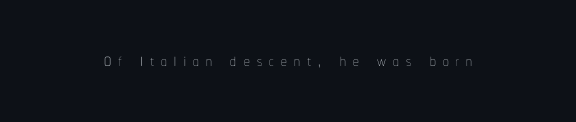
{"italic": "no", "bold": "no", "underline": "no", "align": "center", "letter_spacing": "wide", "letter_spacing_em": 0.31, "glyph_px": 23}
